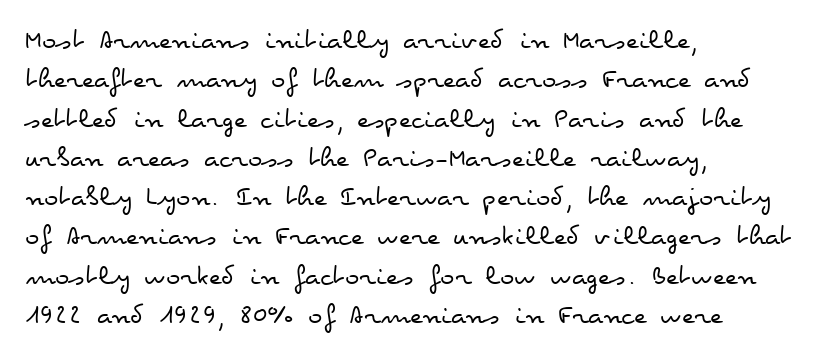
Q: Is the text bold? A: No.
Q: Is the text italic (slanted)? A: No, it is upright.
Q: Is the text underlined? A: No.
Q: How is the paragraph aligned? A: Left-aligned.
Q: Is the spacing between letters normal or unusually wide? A: Normal.
Q: Is the spacing between lines tight, normal or loose? A: Normal.
Q: Width (condensed, normal, or wide)? A: Wide.
Q: Stroke contrast? A: Low.
Q: x-height? A: Small.
Q: Monospaced? A: No.
